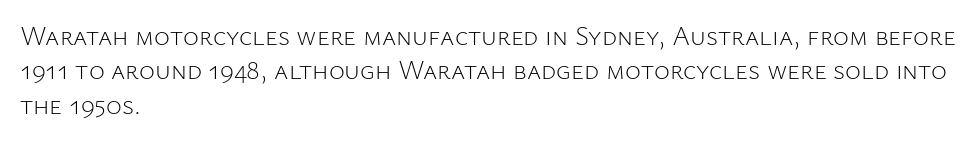
Q: Is the text bold? A: No.
Q: Is the text italic (slanted)? A: No, it is upright.
Q: Is the text underlined? A: No.
Q: How is the paragraph aligned? A: Left-aligned.
Q: Is the spacing between letters normal or unusually wide? A: Normal.
Q: Is the spacing between lines tight, normal or loose? A: Normal.
